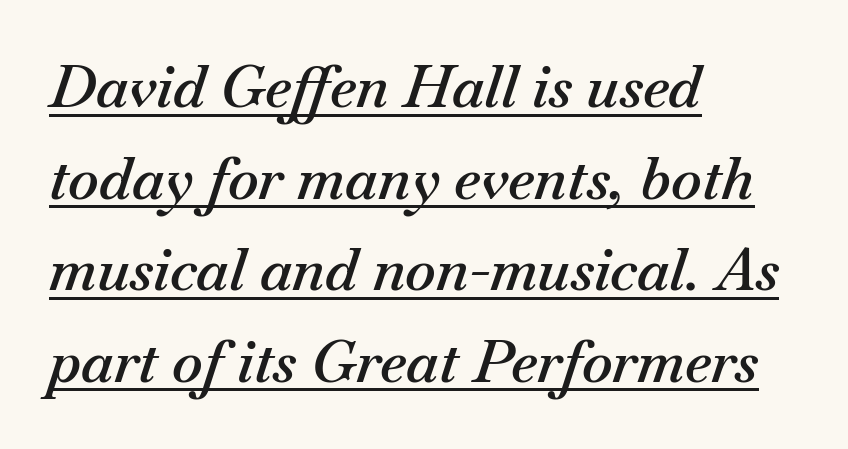
The image shows 58 px semibold type, italic (leaning right); set left-aligned, normal line spacing (1.58x), normal letter spacing, underlined; medium stroke contrast and a small x-height.
